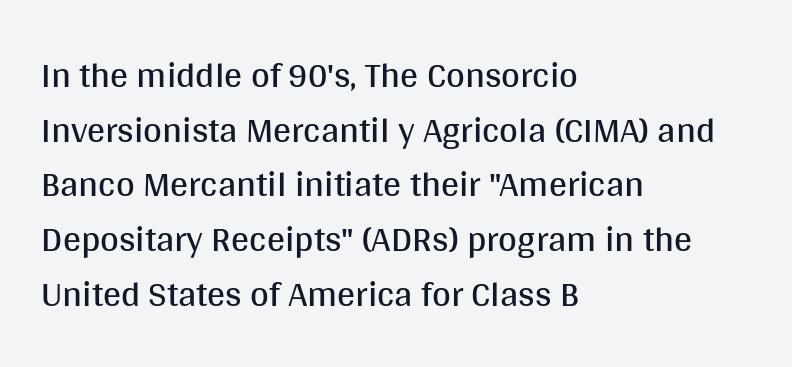
{"serif": "no", "italic": "no", "bold": "no", "weight": "regular", "width": "normal", "stroke_contrast": "medium", "x_height": "large", "monospaced": "no", "underline": "no", "align": "left", "line_spacing": "normal", "line_spacing_ratio": 1.52, "letter_spacing": "normal", "letter_spacing_em": 0.0, "glyph_px": 36}
